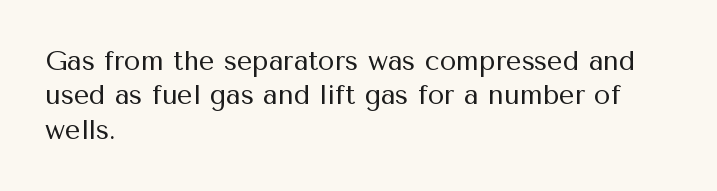
{"italic": "no", "bold": "no", "underline": "no", "align": "left", "line_spacing": "normal", "line_spacing_ratio": 1.27, "letter_spacing": "normal", "letter_spacing_em": 0.0, "glyph_px": 27}
